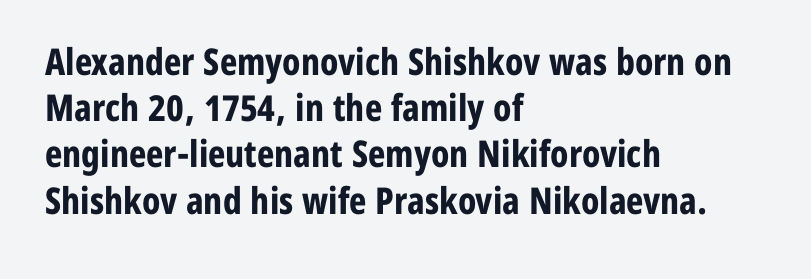
The image shows 37 px bold, condensed sans-serif type, upright; set left-aligned, normal line spacing (1.25x), normal letter spacing, not underlined; low stroke contrast and a medium x-height.
